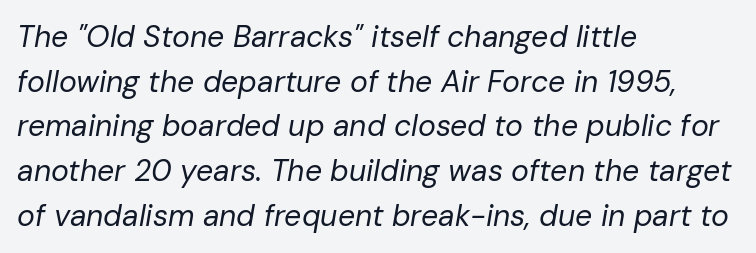
Q: Is the text bold? A: No.
Q: Is the text italic (slanted)? A: Yes, it leans right by about 10 degrees.
Q: Is the text underlined? A: No.
Q: How is the paragraph aligned? A: Left-aligned.
Q: Is the spacing between letters normal or unusually wide? A: Normal.
Q: Is the spacing between lines tight, normal or loose? A: Normal.
Q: Width (condensed, normal, or wide)? A: Normal.
Q: Stroke contrast? A: Low.
Q: x-height? A: Medium.
Q: Monospaced? A: No.
